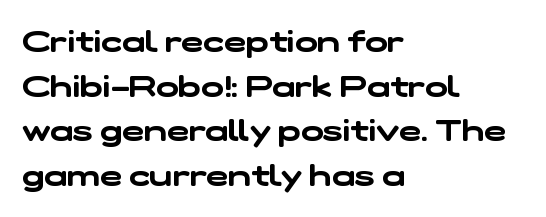
{"serif": "no", "width": "wide", "stroke_contrast": "low", "x_height": "medium", "monospaced": "no", "underline": "no", "align": "left", "line_spacing": "normal", "line_spacing_ratio": 1.49, "letter_spacing": "normal", "letter_spacing_em": 0.0, "glyph_px": 30}
